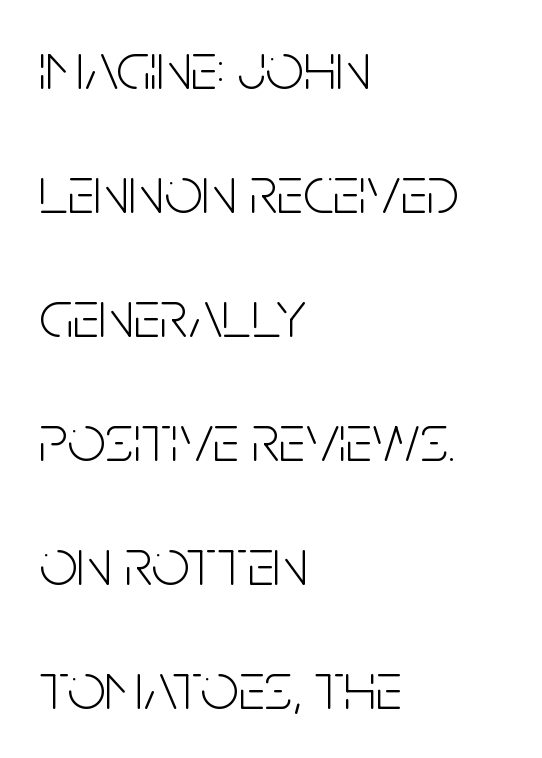
{"serif": "no", "italic": "no", "bold": "no", "weight": "light", "width": "condensed", "stroke_contrast": "low", "x_height": "large", "monospaced": "no", "underline": "no", "align": "left", "line_spacing_ratio": 1.85, "letter_spacing": "normal", "letter_spacing_em": 0.0, "glyph_px": 67}
